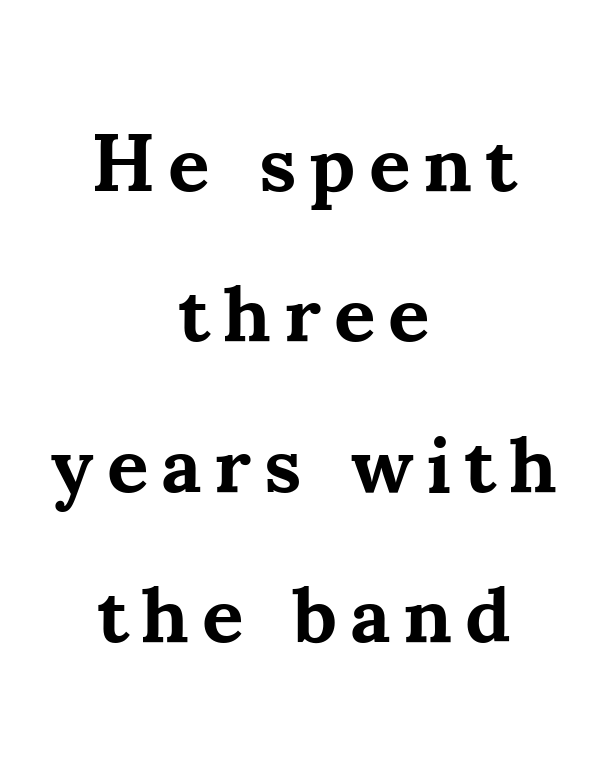
Q: Is the text bold? A: Yes.
Q: Is the text italic (slanted)? A: No, it is upright.
Q: Is the typeface a serif or a sans-serif typeface? A: Serif.
Q: Is the text underlined? A: No.
Q: How is the paragraph aligned? A: Centered.
Q: Width (condensed, normal, or wide)? A: Normal.
Q: Stroke contrast? A: Medium.
Q: x-height? A: Small.
Q: Monospaced? A: No.
